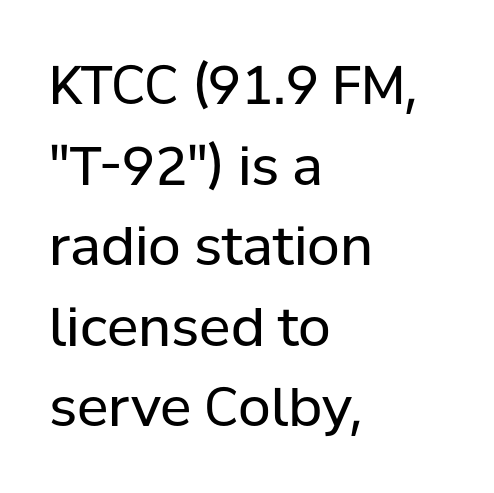
{"serif": "no", "italic": "no", "bold": "no", "weight": "regular", "width": "normal", "stroke_contrast": "low", "x_height": "medium", "monospaced": "no", "underline": "no", "align": "left", "line_spacing": "normal", "line_spacing_ratio": 1.52, "letter_spacing": "normal", "letter_spacing_em": 0.0, "glyph_px": 53}
